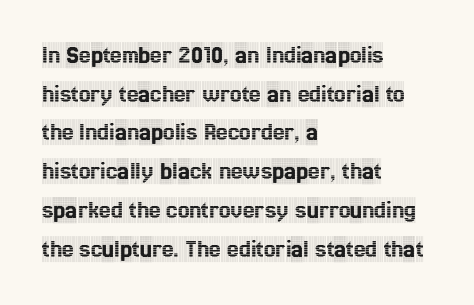
The image shows 26 px text type, upright; set left-aligned, normal line spacing (1.49x), normal letter spacing, not underlined.
